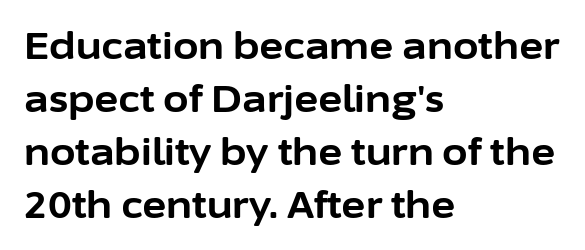
Is there much room between lines? A standard amount, neither cramped nor airy. Just letters on the line, the space beneath them empty. Check where the strokes stop: nothing finishes them off — pure sans. The typesetting leans heavy: a genuine bold. Every character sits straight up, as roman type does.
